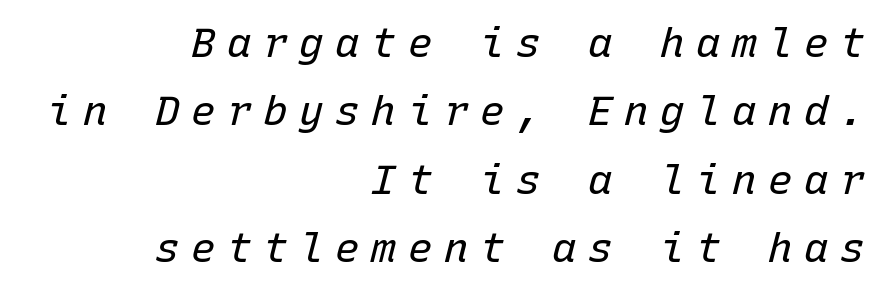
{"italic": "yes", "lean": "right", "slant_degrees": 15, "bold": "no", "weight": "regular", "width": "normal", "stroke_contrast": "low", "x_height": "medium", "monospaced": "yes", "underline": "no", "align": "right", "line_spacing": "normal", "line_spacing_ratio": 1.67, "letter_spacing": "wide", "letter_spacing_em": 0.28, "glyph_px": 41}
